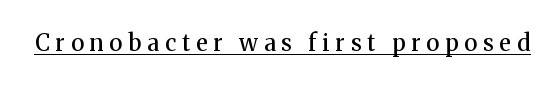
Q: Is the text bold? A: Semi-bold.
Q: Is the text italic (slanted)? A: No, it is upright.
Q: Is the text underlined? A: Yes.
Q: Is the spacing between letters normal or unusually wide? A: Unusually wide.
